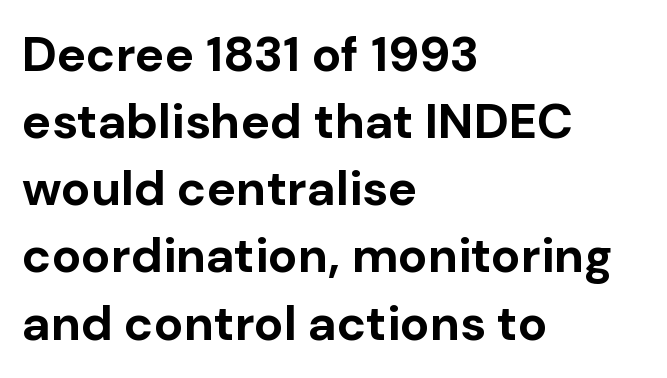
The image shows 49 px bold sans-serif type, upright; set left-aligned, normal line spacing (1.37x), normal letter spacing, not underlined; low stroke contrast and a medium x-height.
